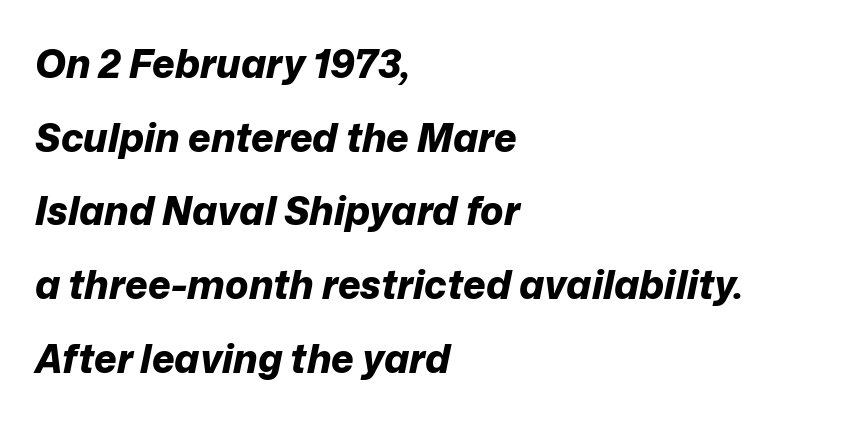
Q: Is the text bold? A: Yes.
Q: Is the text italic (slanted)? A: Yes, it leans right by about 12 degrees.
Q: Is the text underlined? A: No.
Q: How is the paragraph aligned? A: Left-aligned.
Q: Is the spacing between letters normal or unusually wide? A: Normal.
Q: Width (condensed, normal, or wide)? A: Normal.
Q: Stroke contrast? A: Low.
Q: x-height? A: Medium.
Q: Monospaced? A: No.
